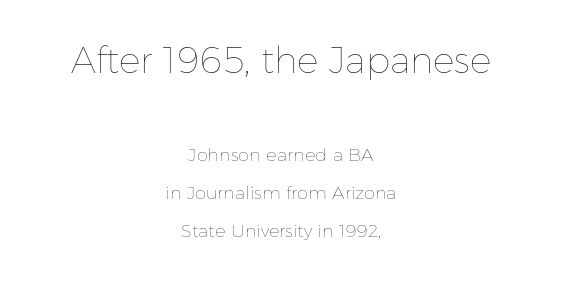
The rag falls on both sides of this text block equally. Letter spacing: default. The foot of each line stays bare and open. The characters are drawn with everyday or finer stroke widths. Look at the glyph heights: the upper group is clearly the bigger setting. Quick note: not italic, upright.
